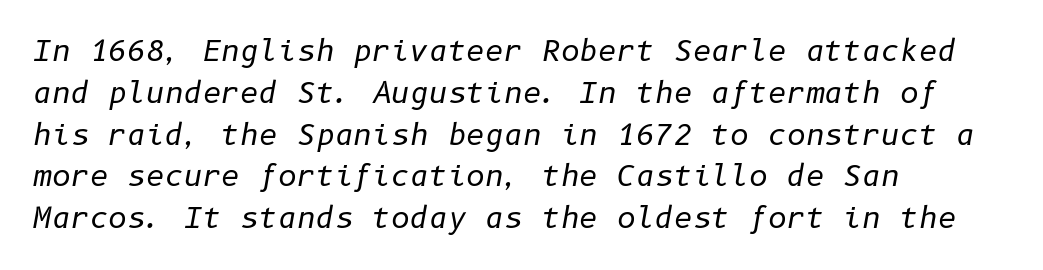
The space between consecutive lines is moderate. The letters are slanted; this is an italic face. No chunkiness to these letters — they're not bold. Unmarked baselines from the first word to the last. The tracking reads as untouched default to a designer's eye.
